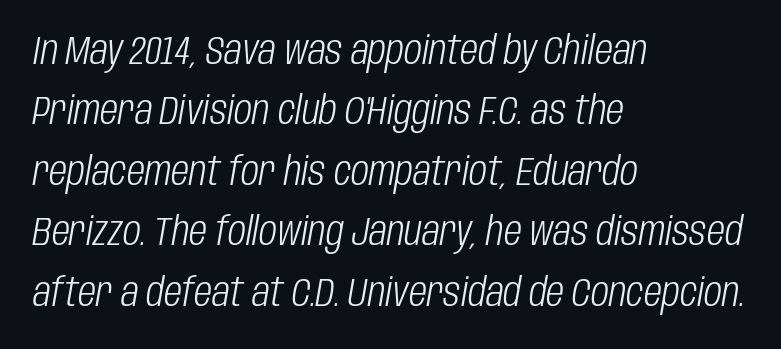
Q: Is the text bold? A: No.
Q: Is the text italic (slanted)? A: Yes, it leans right by about 10 degrees.
Q: Is the text underlined? A: No.
Q: How is the paragraph aligned? A: Left-aligned.
Q: Is the spacing between letters normal or unusually wide? A: Normal.
Q: Is the spacing between lines tight, normal or loose? A: Normal.
Q: Width (condensed, normal, or wide)? A: Condensed.
Q: Stroke contrast? A: Low.
Q: x-height? A: Large.
Q: Monospaced? A: No.
